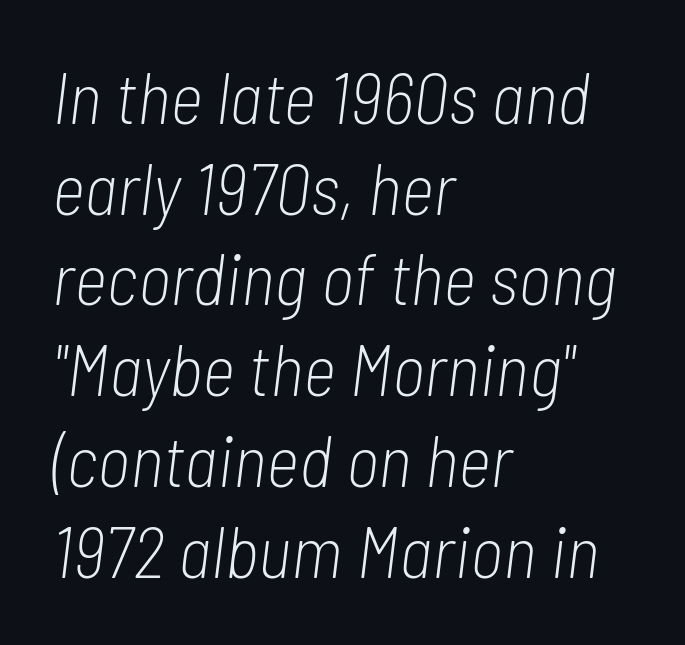
Q: Is the text bold? A: No.
Q: Is the text italic (slanted)? A: Yes, it leans right by about 7 degrees.
Q: Is the text underlined? A: No.
Q: How is the paragraph aligned? A: Left-aligned.
Q: Is the spacing between letters normal or unusually wide? A: Normal.
Q: Is the spacing between lines tight, normal or loose? A: Normal.
Q: Width (condensed, normal, or wide)? A: Condensed.
Q: Stroke contrast? A: Low.
Q: x-height? A: Medium.
Q: Monospaced? A: No.
